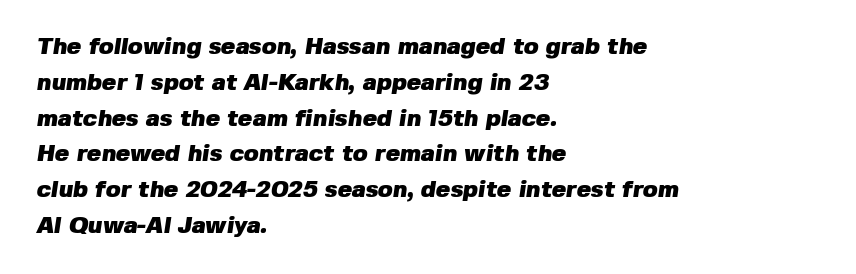
The image shows 24 px bold type; set left-aligned, normal line spacing (1.49x), normal letter spacing, not underlined.
